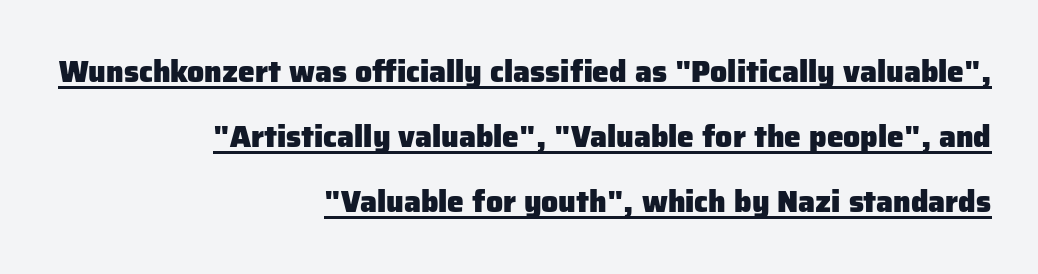
The image shows 30 px heavy sans-serif type, upright; set right-aligned, loose line spacing (2.17x), normal letter spacing, underlined; low stroke contrast and a medium x-height.
